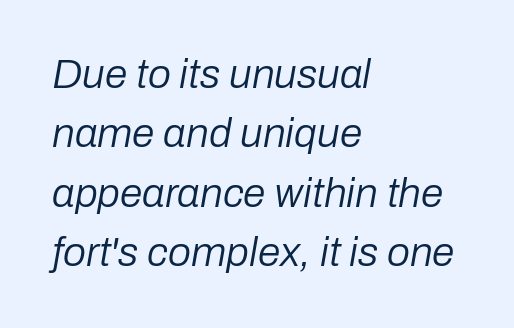
This sample keeps an unexceptional amount of space between lines. The face used here is proportionally spaced, like ordinary book or web type. The rag falls on the right side of this text block. Heaviness? Minimal to ordinary, like unemphasized prose. Quick note: underline off.
